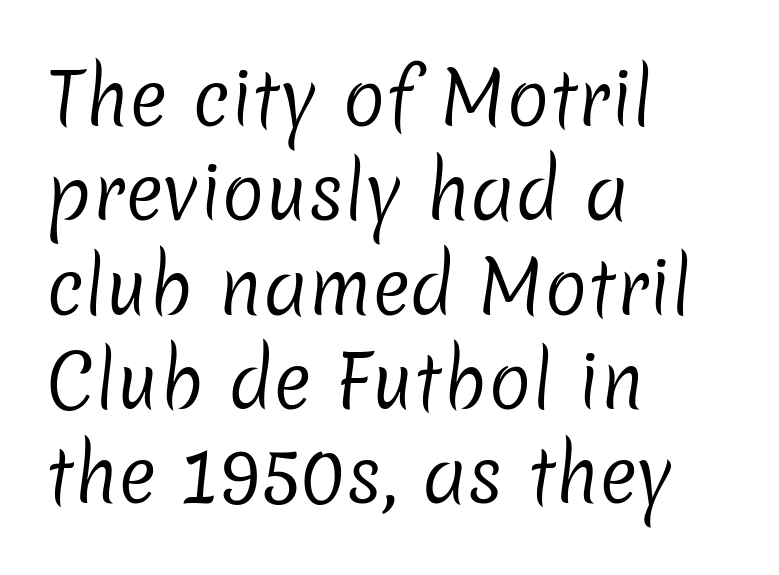
Q: Is the text bold? A: No.
Q: Is the typeface a serif or a sans-serif typeface? A: Sans-serif.
Q: Is the text underlined? A: No.
Q: How is the paragraph aligned? A: Left-aligned.
Q: Is the spacing between letters normal or unusually wide? A: Normal.
Q: Is the spacing between lines tight, normal or loose? A: Normal.
Q: Width (condensed, normal, or wide)? A: Normal.
Q: Stroke contrast? A: Low.
Q: x-height? A: Medium.
Q: Monospaced? A: No.
